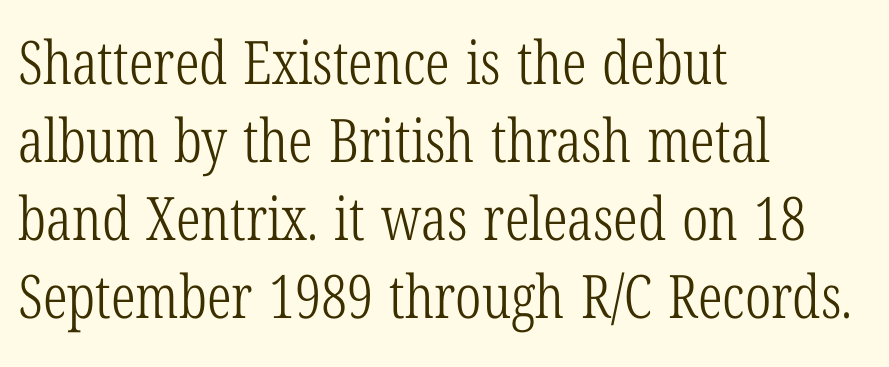
The image shows 60 px light, condensed serif type, upright; set left-aligned, normal line spacing (1.3x), normal letter spacing, not underlined; low stroke contrast and a medium x-height.
